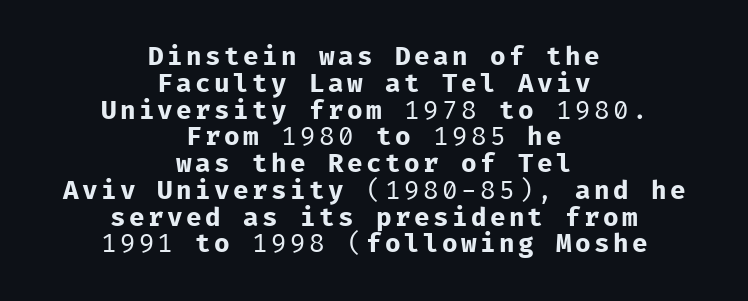
{"italic": "no", "bold": "no", "underline": "no", "align": "center", "line_spacing": "tight", "line_spacing_ratio": 1.03, "glyph_px": 26}
